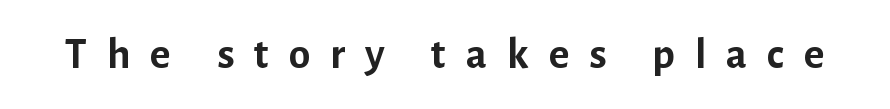
A clean baseline with only descenders dipping below it. Upright lettering throughout. Observe the absence of serifs on each vertical stroke in this sample. Summary of weight: heavy, a full bold. How are the letters spaced? Widely, with obvious added tracking.
